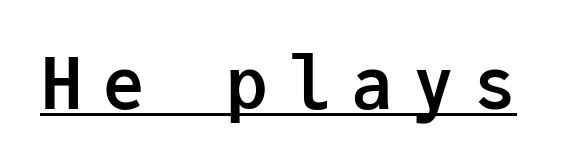
{"serif": "no", "italic": "no", "bold": "yes", "weight": "semibold", "width": "normal", "stroke_contrast": "low", "x_height": "medium", "monospaced": "yes", "underline": "yes", "letter_spacing": "wide", "letter_spacing_em": 0.26, "glyph_px": 72}
